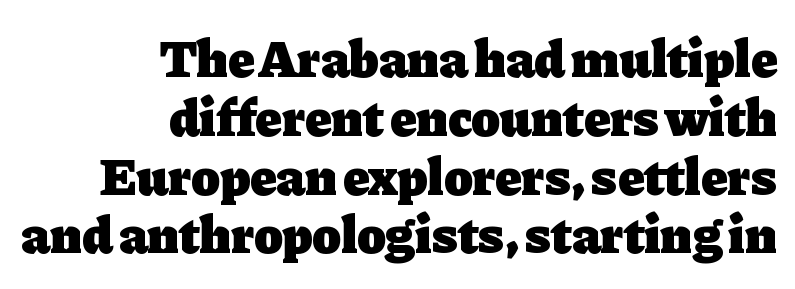
The image shows 53 px heavy serif type, upright; set right-aligned, tight line spacing (1.11x), normal letter spacing, not underlined; low stroke contrast and a medium x-height.
